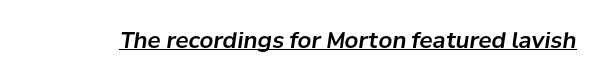
Q: Is the text italic (slanted)? A: Yes, it leans right by about 8 degrees.
Q: Is the text underlined? A: Yes.
Q: Is the spacing between letters normal or unusually wide? A: Normal.
